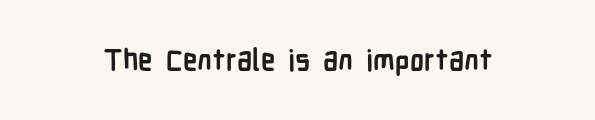
Q: Is the text bold? A: Yes.
Q: Is the text italic (slanted)? A: No, it is upright.
Q: Is the typeface a serif or a sans-serif typeface? A: Sans-serif.
Q: Is the text underlined? A: No.
Q: Is the spacing between letters normal or unusually wide? A: Normal.
Q: Width (condensed, normal, or wide)? A: Condensed.
Q: Stroke contrast? A: Low.
Q: x-height? A: Medium.
Q: Monospaced? A: No.
